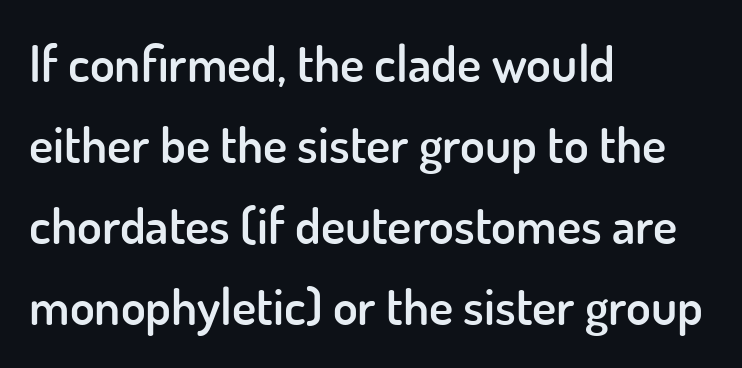
Q: Is the text bold? A: Semi-bold.
Q: Is the text italic (slanted)? A: No, it is upright.
Q: Is the typeface a serif or a sans-serif typeface? A: Sans-serif.
Q: Is the text underlined? A: No.
Q: How is the paragraph aligned? A: Left-aligned.
Q: Is the spacing between letters normal or unusually wide? A: Normal.
Q: Is the spacing between lines tight, normal or loose? A: Normal.
Q: Width (condensed, normal, or wide)? A: Normal.
Q: Stroke contrast? A: Low.
Q: x-height? A: Small.
Q: Monospaced? A: No.
